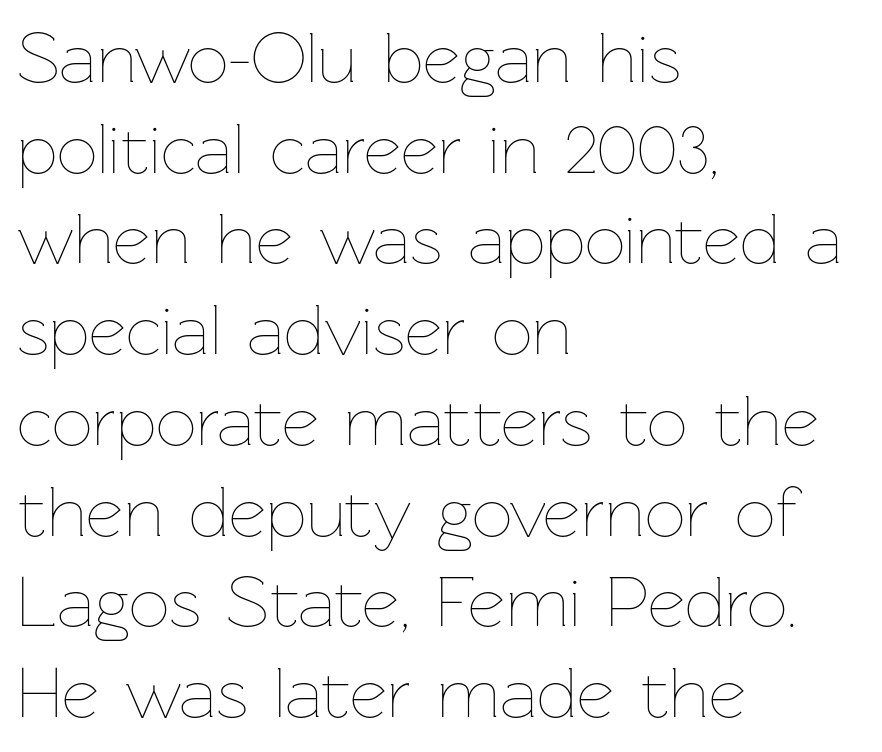
Heaviness? Minimal to ordinary, like unemphasized prose. You could not count columns in this text — the font is proportionally spaced. It's the straight-up-and-down kind of type. Notice how the passage keeps a crisp vertical edge on the left only. Descenders hang freely into open space. What's the leading like? Ordinary, nothing unusual.
